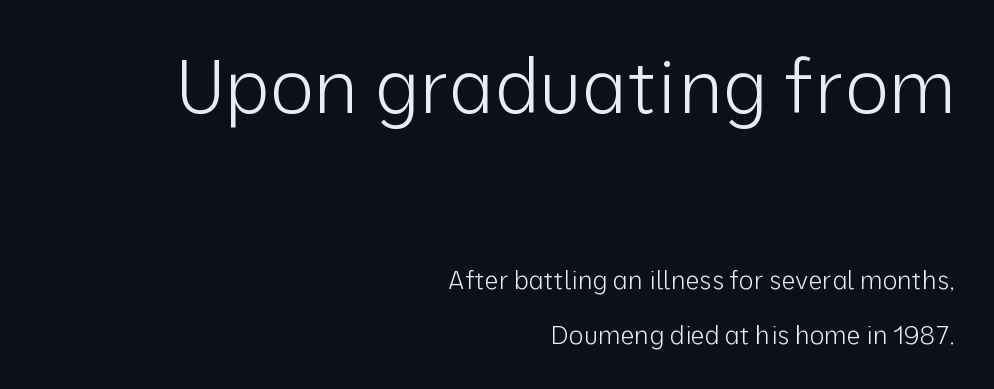
Q: Is the text bold? A: No.
Q: Is the text italic (slanted)? A: No, it is upright.
Q: Is the typeface a serif or a sans-serif typeface? A: Sans-serif.
Q: Is the text underlined? A: No.
Q: How is the paragraph aligned? A: Right-aligned.
Q: Is the spacing between letters normal or unusually wide? A: Normal.
Q: Is the spacing between lines tight, normal or loose? A: Loose.
Q: Which block of text is set in a larger size, the first (top) or the second (bottom)? A: The first (top) one.
Q: Width (condensed, normal, or wide)? A: Normal.
Q: Stroke contrast? A: Low.
Q: x-height? A: Medium.
Q: Monospaced? A: No.
